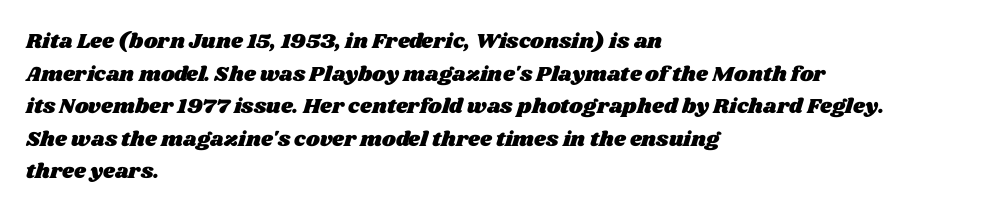
The image shows 21 px text type; set left-aligned, normal line spacing (1.55x), normal letter spacing, not underlined.
